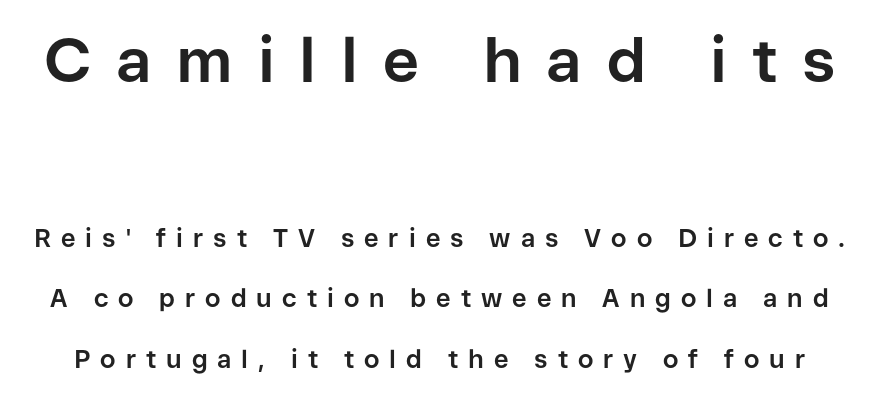
Varying glyph widths throughout — classic text-font behaviour. Underlining? Definitely not there. This sample uses expanded letter spacing, leaving extra air between glyphs. The letters carry no serifs — their stems end cleanly without finishing strokes. The axis of the letterforms is exactly vertical. These two chunks differ in scale, with the top chunk taking the larger measure.
